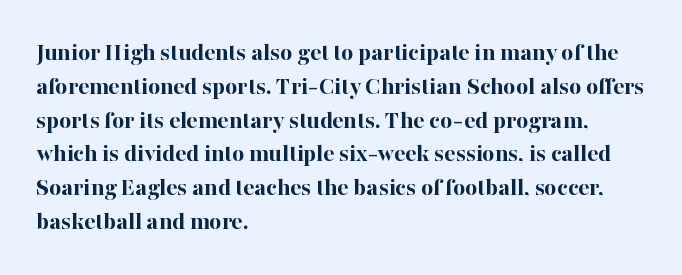
Q: Is the text bold? A: Yes.
Q: Is the text italic (slanted)? A: No, it is upright.
Q: Is the text underlined? A: No.
Q: How is the paragraph aligned? A: Left-aligned.
Q: Is the spacing between letters normal or unusually wide? A: Normal.
Q: Is the spacing between lines tight, normal or loose? A: Normal.
